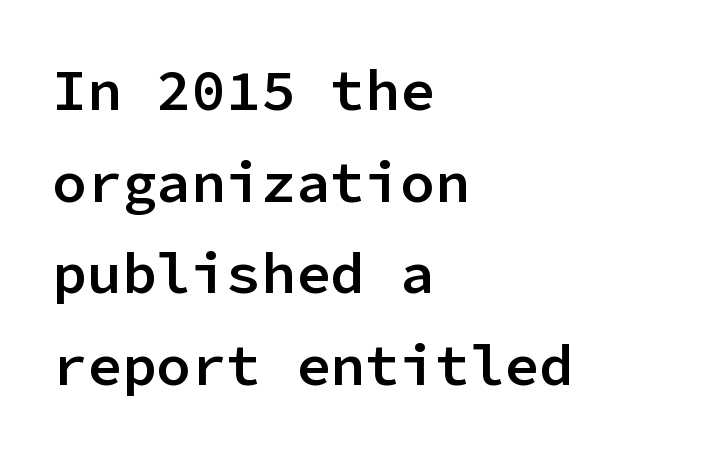
Q: Is the text bold? A: Semi-bold.
Q: Is the text italic (slanted)? A: No, it is upright.
Q: Is the typeface a serif or a sans-serif typeface? A: Sans-serif.
Q: Is the text underlined? A: No.
Q: How is the paragraph aligned? A: Left-aligned.
Q: Is the spacing between letters normal or unusually wide? A: Normal.
Q: Is the spacing between lines tight, normal or loose? A: Normal.
Q: Width (condensed, normal, or wide)? A: Normal.
Q: Stroke contrast? A: Low.
Q: x-height? A: Medium.
Q: Monospaced? A: Yes.
